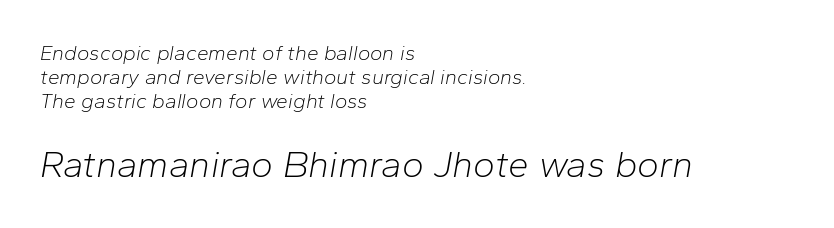
{"italic": "yes", "lean": "right", "slant_degrees": 10, "bold": "no", "weight": "light", "width": "normal", "stroke_contrast": "low", "x_height": "medium", "monospaced": "no", "underline": "no", "align": "left", "line_spacing": "tight", "line_spacing_ratio": 1.14, "letter_spacing": "normal", "letter_spacing_em": 0.0, "larger_block": "second", "size_ratio": 1.76, "glyph_px": 37}
